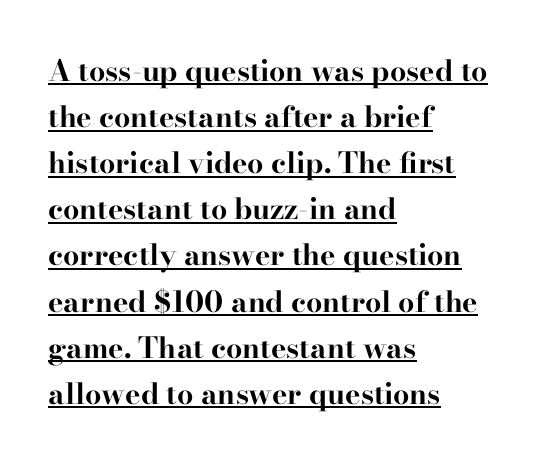
{"serif": "yes", "italic": "no", "bold": "yes", "weight": "bold", "width": "wide", "stroke_contrast": "high", "x_height": "small", "monospaced": "no", "underline": "yes", "align": "left", "line_spacing": "normal", "line_spacing_ratio": 1.59, "letter_spacing": "normal", "letter_spacing_em": 0.0, "glyph_px": 29}
